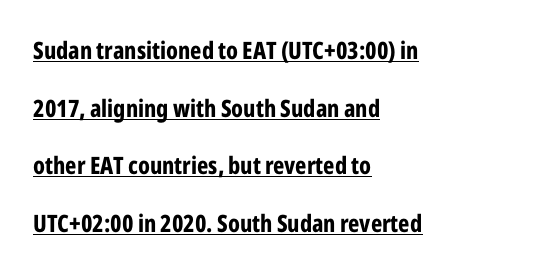
Q: Is the text bold? A: Yes.
Q: Is the text italic (slanted)? A: No, it is upright.
Q: Is the text underlined? A: Yes.
Q: How is the paragraph aligned? A: Left-aligned.
Q: Is the spacing between letters normal or unusually wide? A: Normal.
Q: Is the spacing between lines tight, normal or loose? A: Loose.
